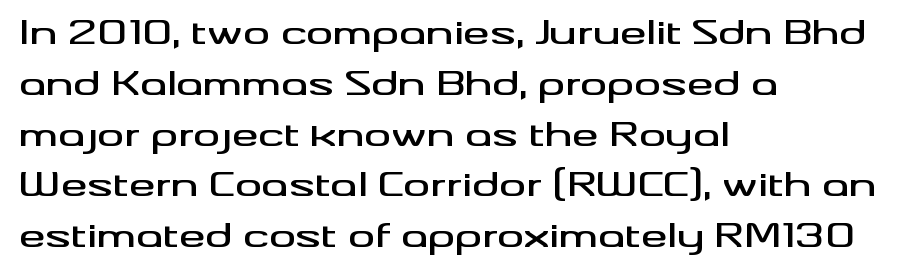
{"serif": "no", "italic": "no", "width": "wide", "stroke_contrast": "medium", "x_height": "small", "monospaced": "no", "underline": "no", "align": "left", "line_spacing": "normal", "line_spacing_ratio": 1.54, "letter_spacing": "normal", "letter_spacing_em": 0.0, "glyph_px": 33}
